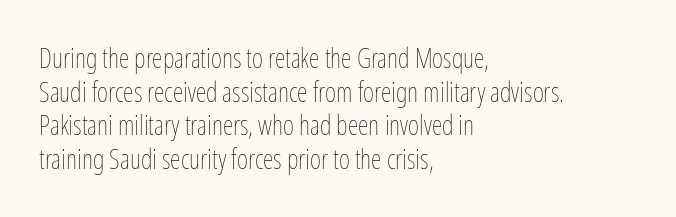
Q: Is the text bold? A: No.
Q: Is the text italic (slanted)? A: No, it is upright.
Q: Is the text underlined? A: No.
Q: How is the paragraph aligned? A: Left-aligned.
Q: Is the spacing between letters normal or unusually wide? A: Normal.
Q: Is the spacing between lines tight, normal or loose? A: Normal.
